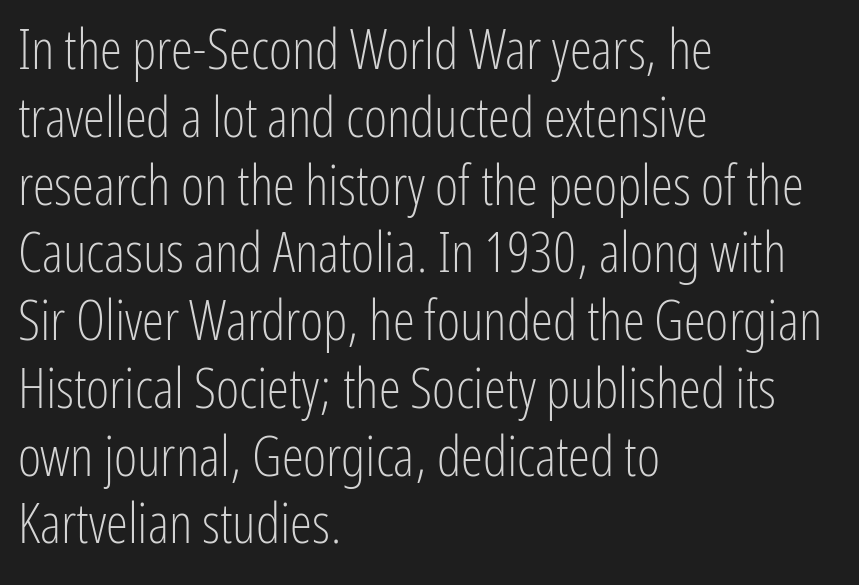
Q: Is the text bold? A: No.
Q: Is the text italic (slanted)? A: No, it is upright.
Q: Is the typeface a serif or a sans-serif typeface? A: Sans-serif.
Q: Is the text underlined? A: No.
Q: How is the paragraph aligned? A: Left-aligned.
Q: Is the spacing between letters normal or unusually wide? A: Normal.
Q: Width (condensed, normal, or wide)? A: Condensed.
Q: Stroke contrast? A: Low.
Q: x-height? A: Medium.
Q: Monospaced? A: No.
